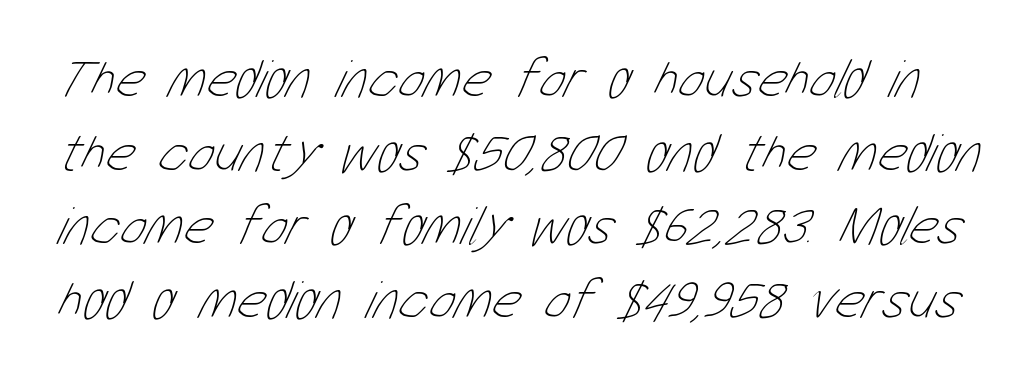
{"bold": "no", "weight": "thin", "width": "condensed", "stroke_contrast": "low", "x_height": "medium", "monospaced": "no", "underline": "no", "line_spacing": "normal", "line_spacing_ratio": 1.34, "letter_spacing": "normal", "letter_spacing_em": 0.0, "glyph_px": 55}
